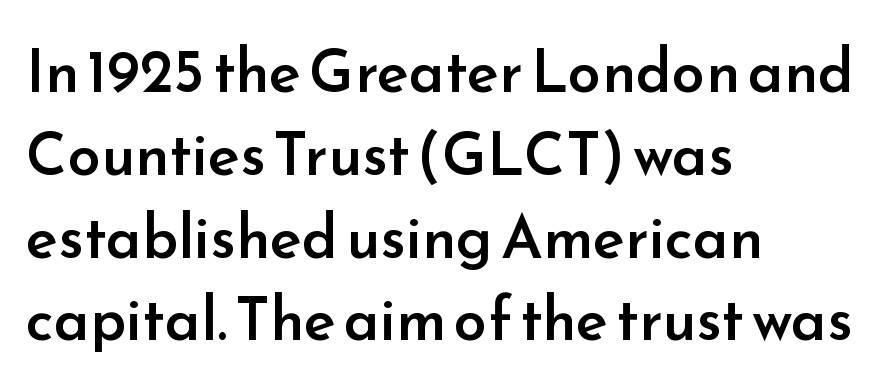
{"serif": "no", "italic": "no", "bold": "semi", "weight": "semibold", "width": "normal", "stroke_contrast": "low", "x_height": "small", "monospaced": "no", "underline": "no", "align": "left", "line_spacing": "normal", "line_spacing_ratio": 1.38, "letter_spacing": "normal", "letter_spacing_em": 0.0, "glyph_px": 60}
